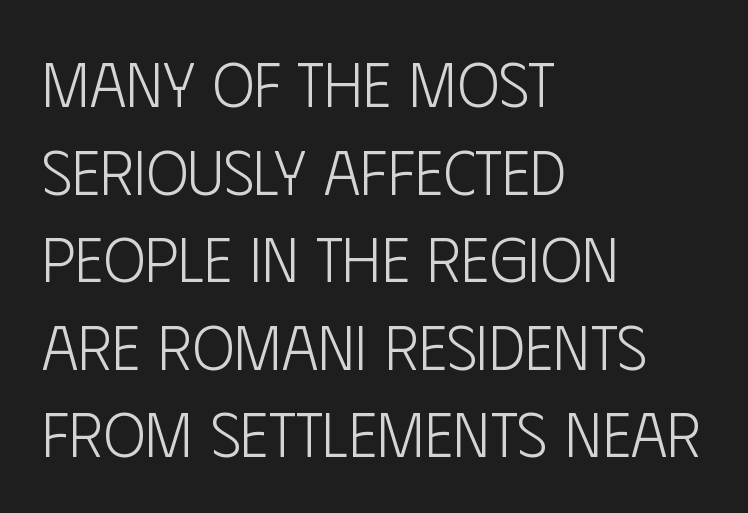
Q: Is the text bold? A: No.
Q: Is the text italic (slanted)? A: No, it is upright.
Q: Is the typeface a serif or a sans-serif typeface? A: Sans-serif.
Q: Is the text underlined? A: No.
Q: How is the paragraph aligned? A: Left-aligned.
Q: Is the spacing between letters normal or unusually wide? A: Normal.
Q: Is the spacing between lines tight, normal or loose? A: Normal.
Q: Width (condensed, normal, or wide)? A: Condensed.
Q: Stroke contrast? A: Low.
Q: x-height? A: Large.
Q: Monospaced? A: No.
